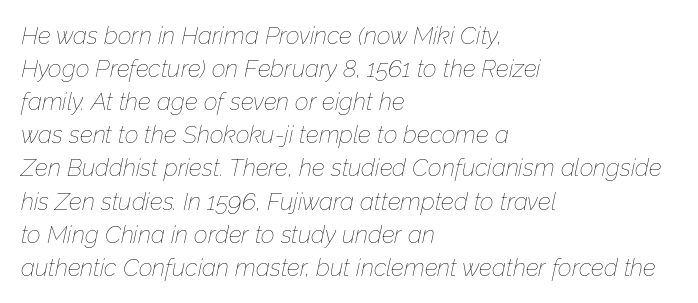
The image shows 24 px text type, italic (leaning right); set left-aligned, normal line spacing (1.38x), normal letter spacing, not underlined.
